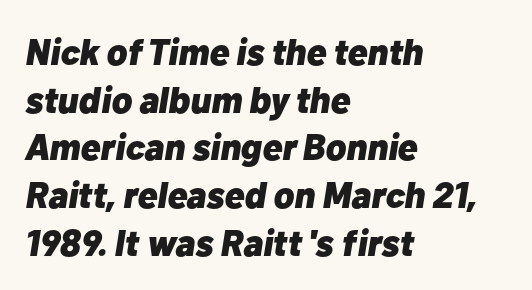
{"italic": "yes", "lean": "right", "slant_degrees": 10, "bold": "yes", "weight": "heavy", "width": "normal", "stroke_contrast": "low", "x_height": "medium", "monospaced": "no", "underline": "no", "align": "left", "line_spacing": "normal", "line_spacing_ratio": 1.29, "letter_spacing": "normal", "letter_spacing_em": 0.0, "glyph_px": 37}
